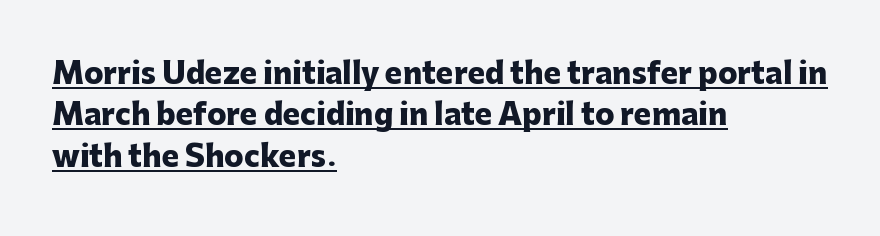
{"serif": "no", "italic": "no", "bold": "yes", "weight": "heavy", "width": "normal", "stroke_contrast": "low", "x_height": "medium", "monospaced": "no", "underline": "yes", "align": "left", "line_spacing": "normal", "line_spacing_ratio": 1.43, "letter_spacing": "normal", "letter_spacing_em": 0.0, "glyph_px": 29}
